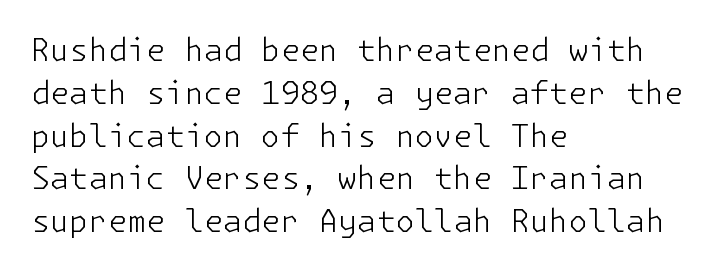
The image shows 31 px light sans-serif type, upright; set left-aligned, normal line spacing (1.38x), normal letter spacing, not underlined; low stroke contrast and a medium x-height.
